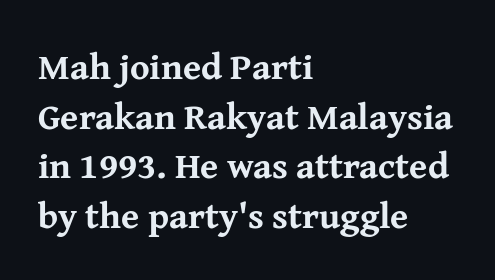
Q: Is the text bold? A: Yes.
Q: Is the text italic (slanted)? A: No, it is upright.
Q: Is the typeface a serif or a sans-serif typeface? A: Serif.
Q: Is the text underlined? A: No.
Q: How is the paragraph aligned? A: Left-aligned.
Q: Is the spacing between letters normal or unusually wide? A: Normal.
Q: Is the spacing between lines tight, normal or loose? A: Normal.
Q: Width (condensed, normal, or wide)? A: Normal.
Q: Stroke contrast? A: Medium.
Q: x-height? A: Medium.
Q: Monospaced? A: No.
